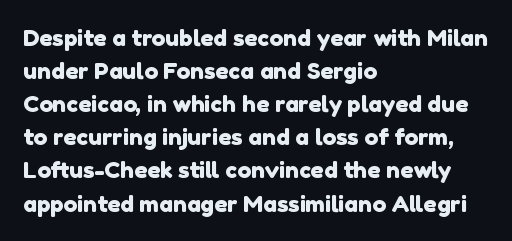
The area under the type is left untouched. Short note: letters normally spaced. The paragraph has a hard left edge and a soft right edge. Whoever set this chose a conventional vertical rhythm.
